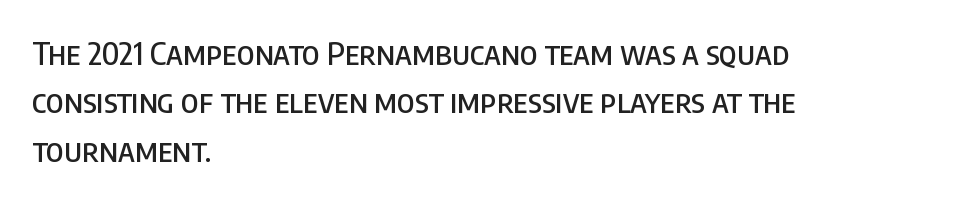
Q: Is the text italic (slanted)? A: No, it is upright.
Q: Is the typeface a serif or a sans-serif typeface? A: Sans-serif.
Q: Is the text underlined? A: No.
Q: How is the paragraph aligned? A: Left-aligned.
Q: Is the spacing between letters normal or unusually wide? A: Normal.
Q: Is the spacing between lines tight, normal or loose? A: Normal.
Q: Width (condensed, normal, or wide)? A: Condensed.
Q: Stroke contrast? A: Low.
Q: x-height? A: Large.
Q: Monospaced? A: No.
